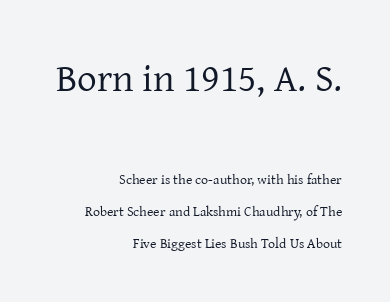
The image shows 39 px regular-weight serif type, upright; set right-aligned, loose line spacing (2.28x), normal letter spacing, not underlined; the first (top) block is 2.79x larger; low stroke contrast and a medium x-height.
